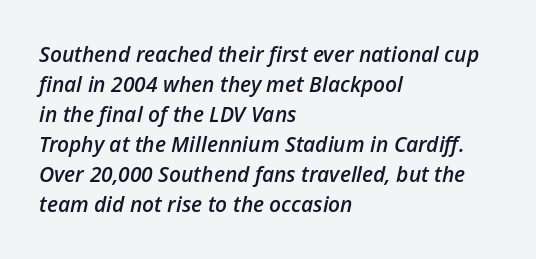
The face used here is rendered with its standard letterfit. The font's italic variant was chosen for this text. Horizontal bands of white between lines are of average thickness. Any mark beneath the type? The region is blank.
